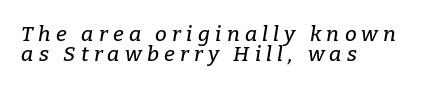
{"italic": "yes", "lean": "right", "slant_degrees": 9, "underline": "no", "align": "left", "line_spacing": "tight", "line_spacing_ratio": 0.96, "letter_spacing": "wide", "letter_spacing_em": 0.25, "glyph_px": 21}
